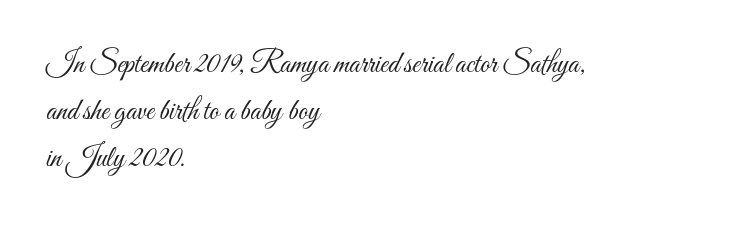
The image shows 30 px light, condensed type; set left-aligned, normal line spacing (1.56x), normal letter spacing, not underlined; medium stroke contrast and a small x-height.
